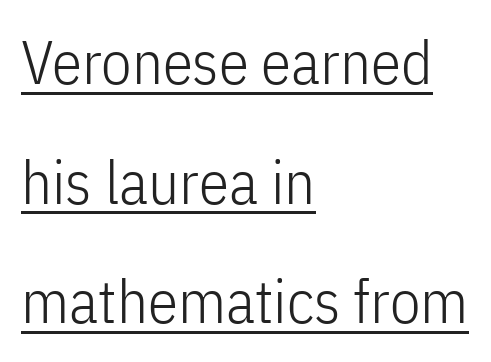
The image shows 61 px light, condensed sans-serif type, upright; set left-aligned, loose line spacing (1.96x), normal letter spacing, underlined; low stroke contrast and a medium x-height.
